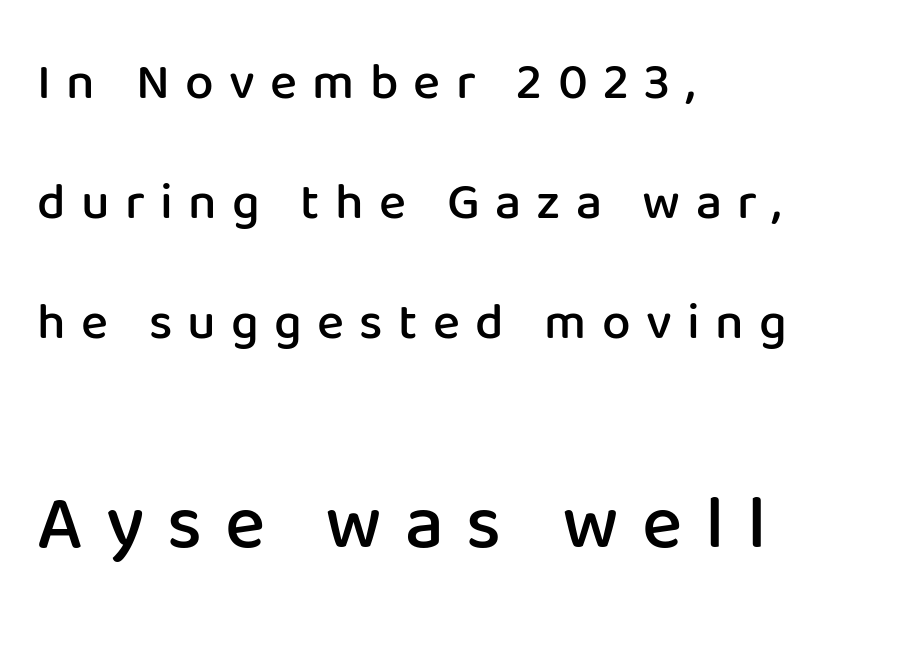
The passage shown is typeset with a sans-serif family. Here the designer chose a conventional face with non-uniform glyph widths. The typesetting leans somewhat heavy: a semibold. Honestly, the rows look like they've been pulled way apart. Reading down the block, your eye returns to a fixed left position each line.
